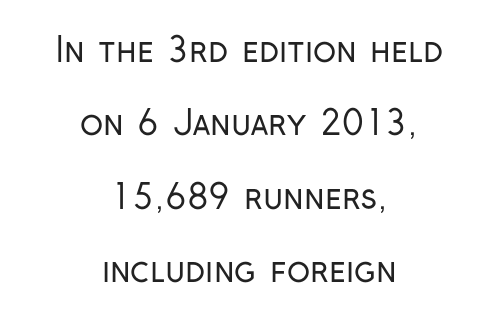
The image shows 34 px regular-weight, condensed sans-serif type, upright; set centered, loose line spacing (2.16x), normal letter spacing, not underlined; low stroke contrast and a medium x-height.
